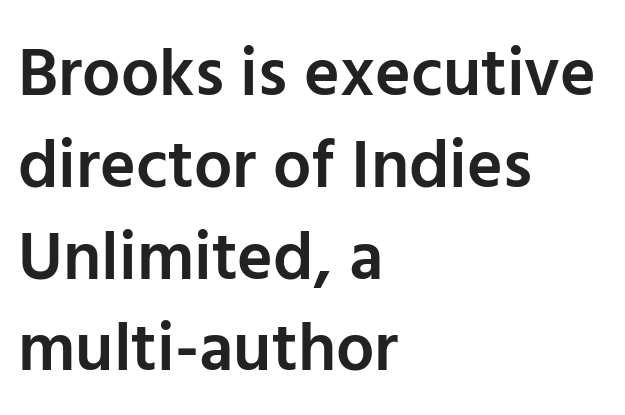
{"serif": "no", "italic": "no", "bold": "semi", "weight": "semibold", "width": "normal", "stroke_contrast": "low", "x_height": "medium", "monospaced": "no", "underline": "no", "align": "left", "line_spacing": "normal", "line_spacing_ratio": 1.35, "letter_spacing": "normal", "letter_spacing_em": 0.0, "glyph_px": 68}
